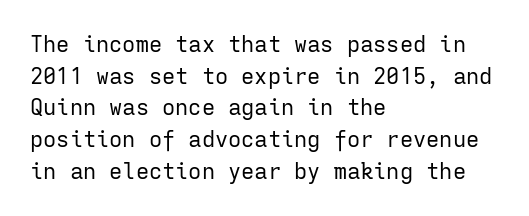
Q: Is the text bold? A: No.
Q: Is the text italic (slanted)? A: No, it is upright.
Q: Is the text underlined? A: No.
Q: How is the paragraph aligned? A: Left-aligned.
Q: Is the spacing between letters normal or unusually wide? A: Normal.
Q: Is the spacing between lines tight, normal or loose? A: Normal.
